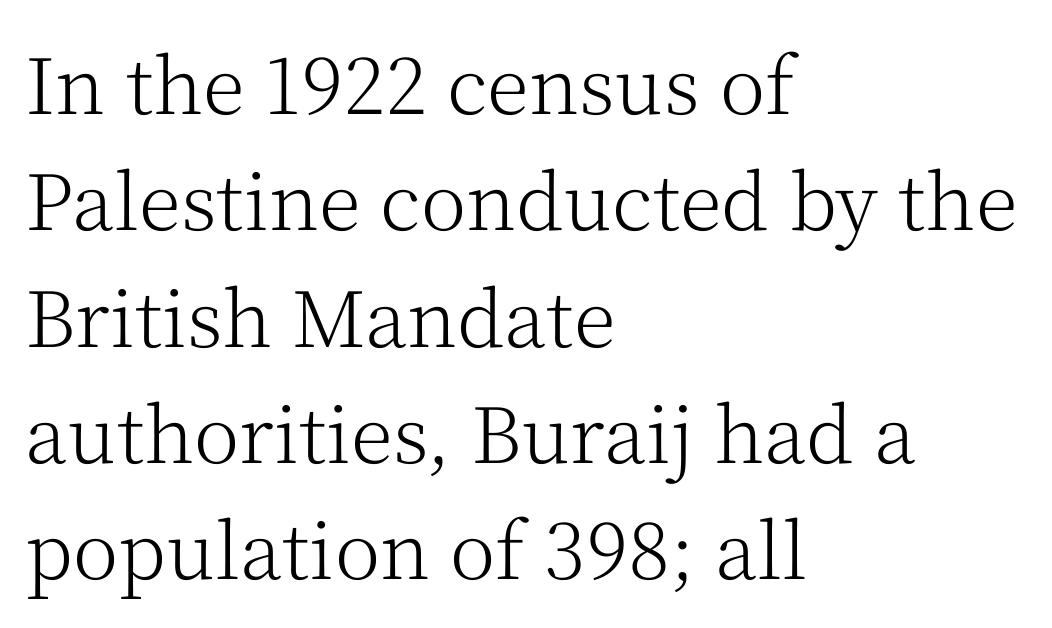
{"serif": "yes", "italic": "no", "bold": "no", "weight": "light", "width": "normal", "stroke_contrast": "medium", "x_height": "medium", "monospaced": "no", "underline": "no", "align": "left", "line_spacing": "normal", "line_spacing_ratio": 1.51, "letter_spacing": "normal", "letter_spacing_em": 0.0, "glyph_px": 77}
